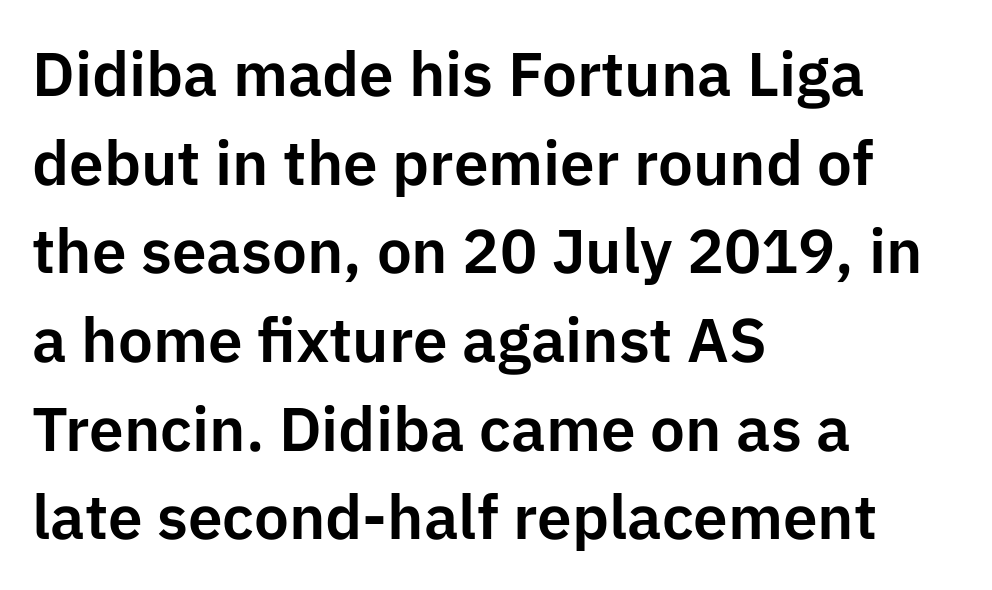
Spacing between characters is what you'd get straight out of the box. The letters stand upright; this is a roman face. The space between consecutive lines is moderate. Does the copy run flush right? No — it runs flush left. You could not count columns in this text — the font is proportionally spaced. What kind of face is this? One without serifs — a sans.
